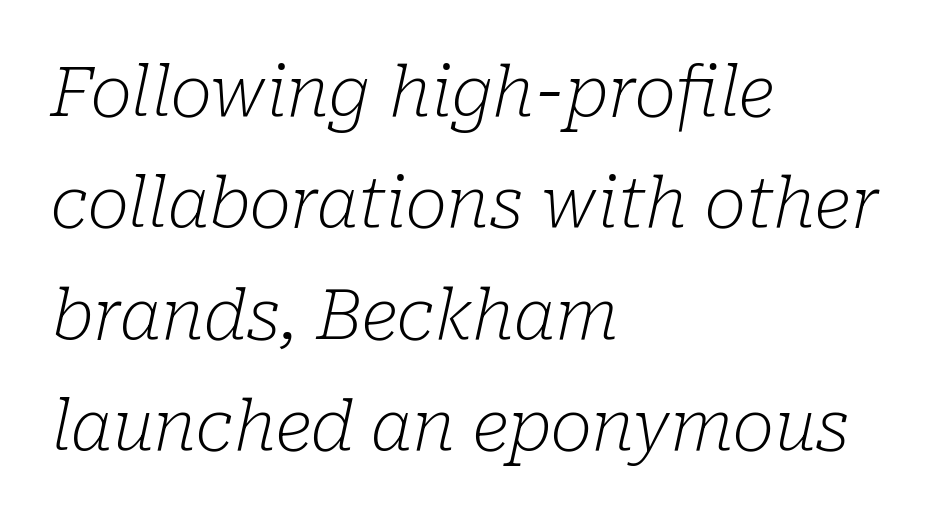
{"serif": "yes", "italic": "yes", "lean": "right", "slant_degrees": 10, "bold": "no", "weight": "light", "width": "normal", "stroke_contrast": "low", "x_height": "medium", "monospaced": "no", "underline": "no", "align": "left", "line_spacing": "normal", "line_spacing_ratio": 1.59, "letter_spacing": "normal", "letter_spacing_em": 0.0, "glyph_px": 70}
